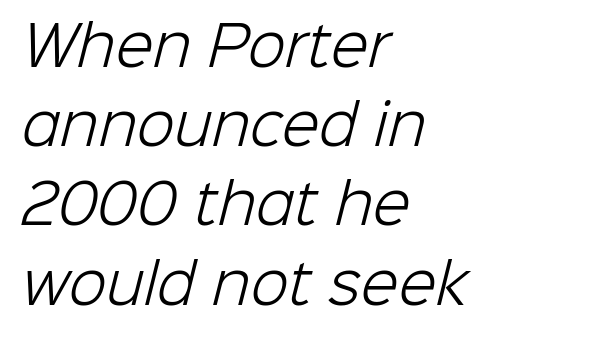
The image shows 55 px light sans-serif type; set left-aligned, normal line spacing (1.44x), normal letter spacing, not underlined; low stroke contrast and a medium x-height.
